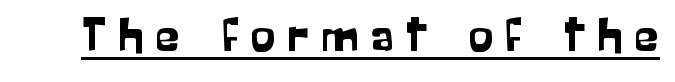
{"serif": "no", "italic": "no", "width": "normal", "stroke_contrast": "low", "x_height": "medium", "monospaced": "no", "underline": "yes", "letter_spacing": "wide", "letter_spacing_em": 0.26, "glyph_px": 49}
